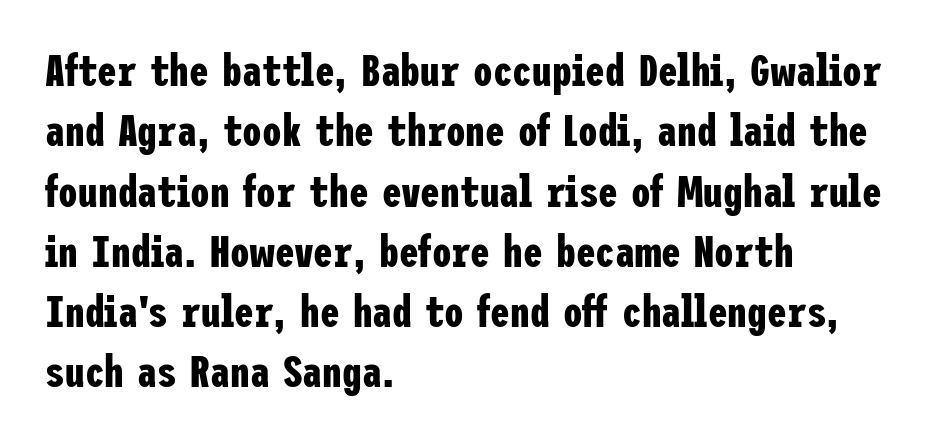
Nope, not italic — everything's standing straight. Short note: letters normally spaced. To sum up the face: it is a sans, with no serifs. Only glyphs here, with clear space below each row. Alignment: flush left. Heavy-handed strokes throughout: this text is bold.
